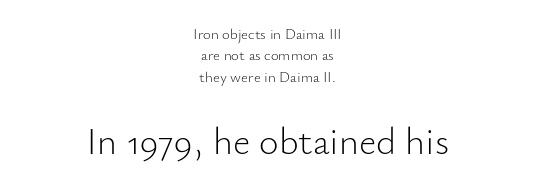
The image shows 38 px light sans-serif type, upright; set centered, normal line spacing (1.42x), normal letter spacing, not underlined; the second (bottom) block is 2.53x larger; low stroke contrast and a small x-height.
